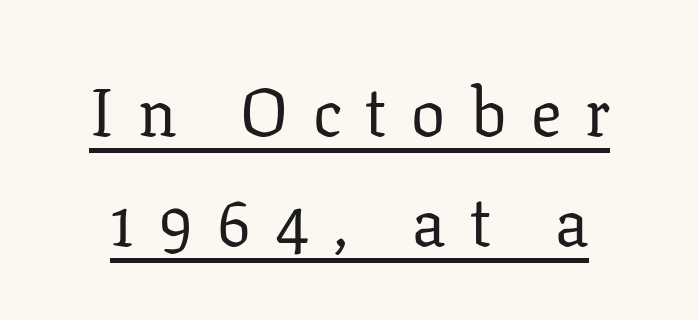
The image shows 68 px regular-weight serif type, upright; set normal line spacing (1.62x), unusually wide letter spacing (+0.36 em), underlined; low stroke contrast and a medium x-height.
